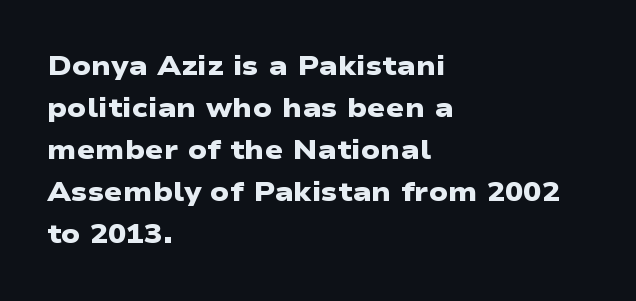
The image shows 27 px bold type; set left-aligned, normal line spacing (1.56x), normal letter spacing, not underlined.
